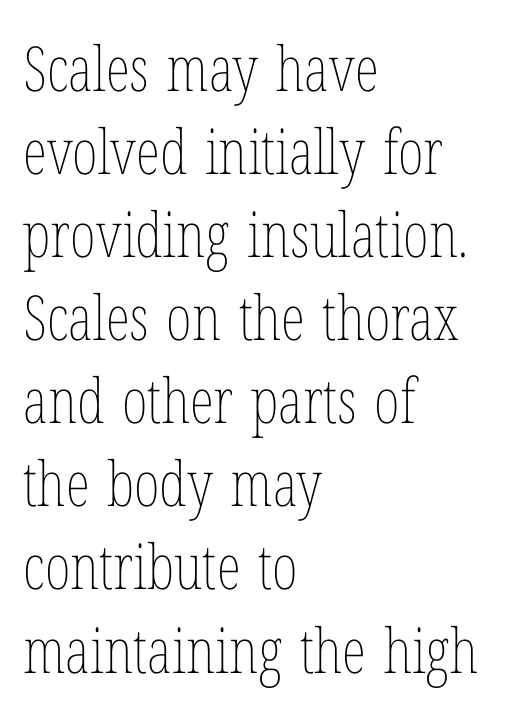
{"italic": "no", "bold": "no", "weight": "thin", "width": "condensed", "stroke_contrast": "low", "x_height": "medium", "monospaced": "no", "underline": "no", "align": "left", "line_spacing": "normal", "line_spacing_ratio": 1.34, "letter_spacing": "normal", "letter_spacing_em": 0.0, "glyph_px": 62}
